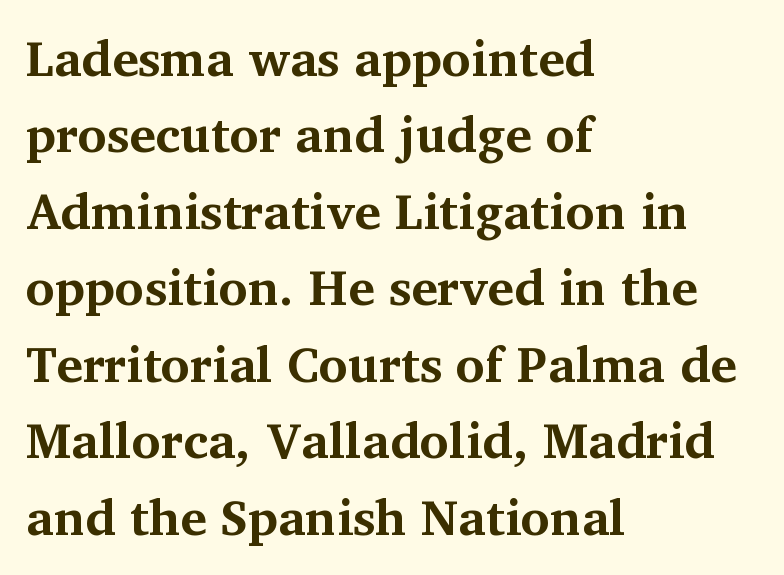
Q: Is the text bold? A: Yes.
Q: Is the text italic (slanted)? A: No, it is upright.
Q: Is the typeface a serif or a sans-serif typeface? A: Serif.
Q: Is the text underlined? A: No.
Q: How is the paragraph aligned? A: Left-aligned.
Q: Is the spacing between letters normal or unusually wide? A: Normal.
Q: Is the spacing between lines tight, normal or loose? A: Normal.
Q: Width (condensed, normal, or wide)? A: Normal.
Q: Stroke contrast? A: Medium.
Q: x-height? A: Medium.
Q: Monospaced? A: No.
